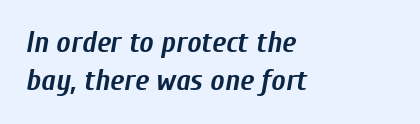
Q: Is the text bold? A: Yes.
Q: Is the text italic (slanted)? A: Yes, it leans right by about 10 degrees.
Q: Is the text underlined? A: No.
Q: How is the paragraph aligned? A: Left-aligned.
Q: Is the spacing between letters normal or unusually wide? A: Normal.
Q: Is the spacing between lines tight, normal or loose? A: Normal.
Q: Width (condensed, normal, or wide)? A: Condensed.
Q: Stroke contrast? A: Low.
Q: x-height? A: Medium.
Q: Monospaced? A: No.
